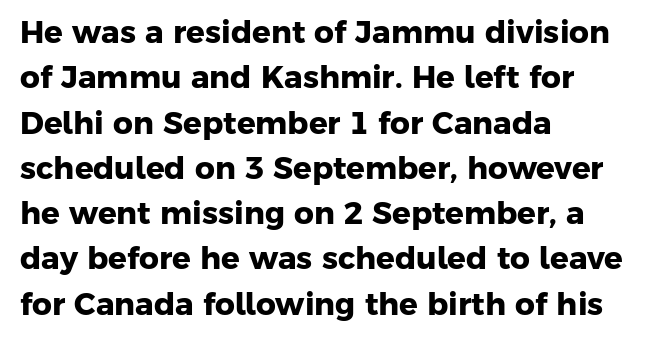
{"serif": "no", "bold": "yes", "weight": "heavy", "width": "normal", "stroke_contrast": "low", "x_height": "medium", "monospaced": "no", "underline": "no", "align": "left", "line_spacing": "normal", "line_spacing_ratio": 1.46, "letter_spacing": "normal", "letter_spacing_em": 0.0, "glyph_px": 31}
